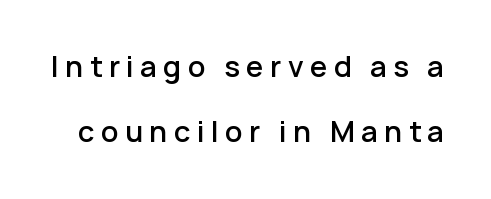
Q: Is the text bold? A: Semi-bold.
Q: Is the text italic (slanted)? A: No, it is upright.
Q: Is the typeface a serif or a sans-serif typeface? A: Sans-serif.
Q: Is the text underlined? A: No.
Q: Is the spacing between letters normal or unusually wide? A: Unusually wide.
Q: Is the spacing between lines tight, normal or loose? A: Loose.
Q: Width (condensed, normal, or wide)? A: Normal.
Q: Stroke contrast? A: Low.
Q: x-height? A: Medium.
Q: Monospaced? A: No.
